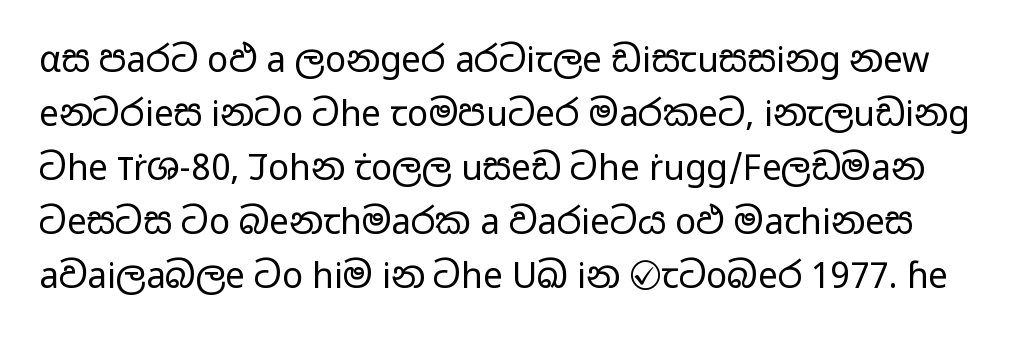
Each letter's strokes conclude bluntly, with no projecting serifs. The cut favours lightness, reaching ordinary text weight at its darkest. Here the designer chose a conventional face with non-uniform glyph widths. Tall strokes in this sample are plumb rather than angled. Descenders are the only things crossing below the line.
